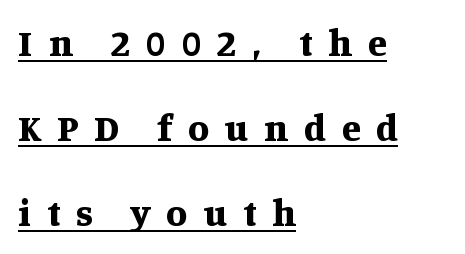
Spacing verdict: proportional, widths tailored to each character. When letters stand straight like this, we call the style roman or upright. In terms of letterspacing, this is a distinctly airy, spread setting. Quick note: interline space is abundant. Which margin do the lines hug? The left one — the right edge is uneven.
